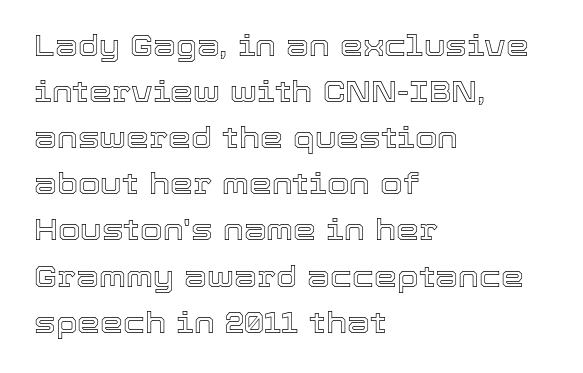
The image shows 29 px text type, upright; set left-aligned, normal line spacing (1.59x), normal letter spacing, not underlined; a medium x-height.
